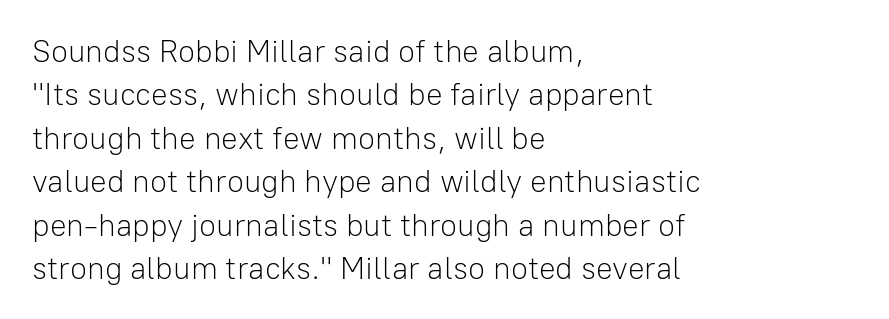
{"serif": "no", "italic": "no", "bold": "no", "weight": "light", "width": "normal", "stroke_contrast": "low", "x_height": "medium", "monospaced": "no", "underline": "no", "align": "left", "line_spacing": "normal", "line_spacing_ratio": 1.4, "letter_spacing": "normal", "letter_spacing_em": 0.0, "glyph_px": 31}
